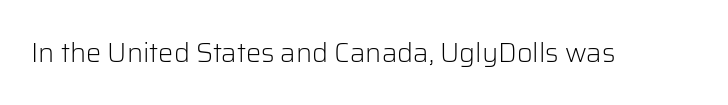
{"italic": "no", "bold": "no", "underline": "no", "letter_spacing": "normal", "letter_spacing_em": 0.0, "glyph_px": 27}
